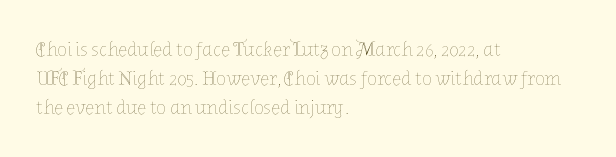
The image shows 20 px text type, upright; set left-aligned, normal line spacing (1.44x), normal letter spacing, not underlined.
